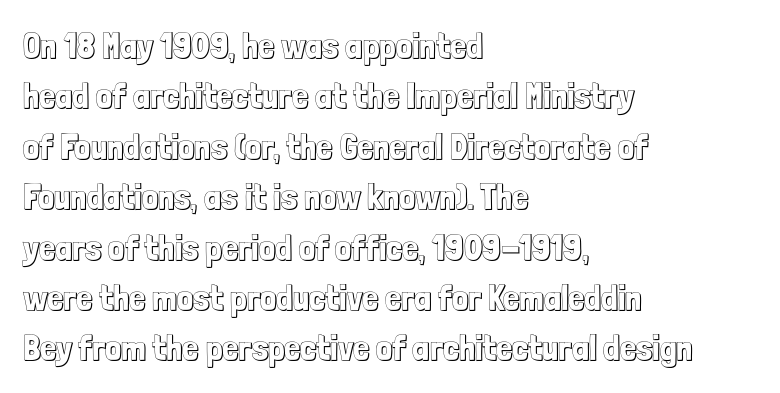
The image shows 36 px condensed type, upright; set left-aligned, normal line spacing (1.4x), normal letter spacing, not underlined; a medium x-height.
